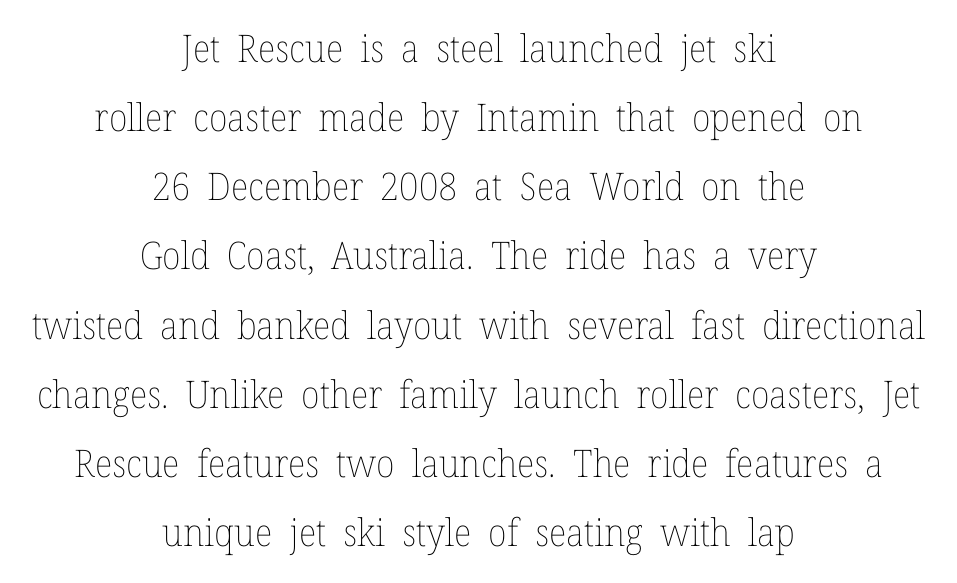
The image shows 38 px thin type, upright; set centered, line spacing 1.82x, normal letter spacing, not underlined; low stroke contrast and a medium x-height.
